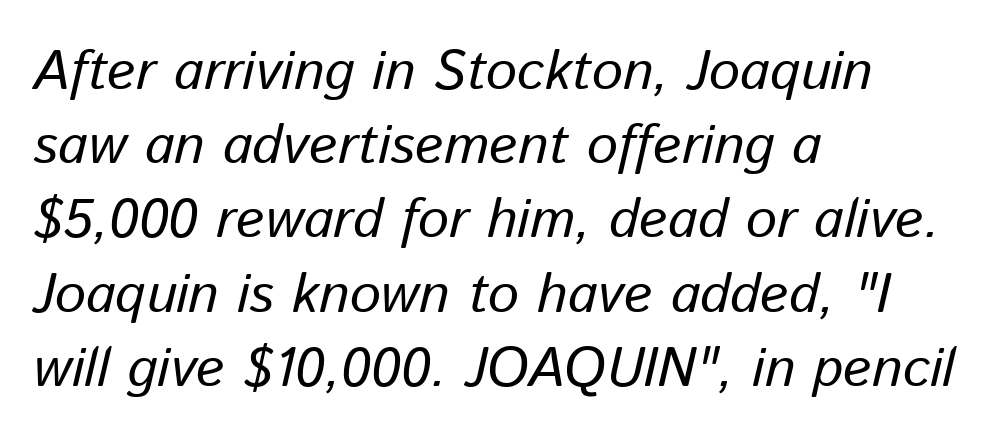
{"italic": "yes", "lean": "right", "slant_degrees": 13, "bold": "no", "weight": "regular", "width": "normal", "stroke_contrast": "low", "x_height": "medium", "monospaced": "no", "underline": "no", "align": "left", "line_spacing": "normal", "line_spacing_ratio": 1.35, "letter_spacing": "normal", "letter_spacing_em": 0.0, "glyph_px": 55}
